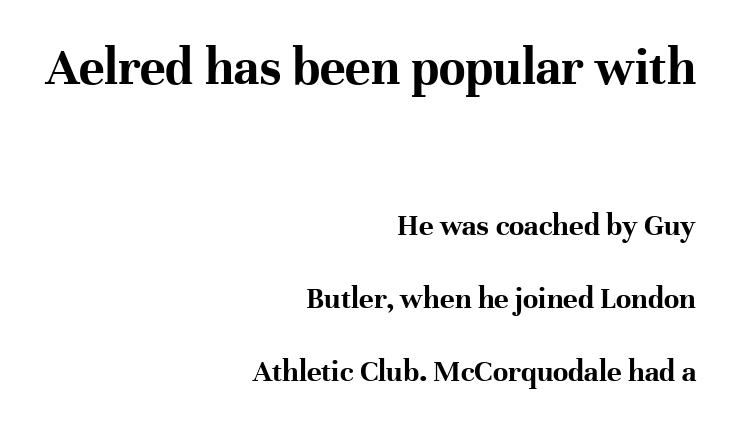
{"serif": "yes", "italic": "no", "bold": "yes", "weight": "bold", "width": "normal", "stroke_contrast": "high", "x_height": "medium", "monospaced": "no", "underline": "no", "align": "right", "line_spacing": "loose", "line_spacing_ratio": 2.36, "letter_spacing": "normal", "letter_spacing_em": 0.0, "larger_block": "first", "size_ratio": 1.74, "glyph_px": 54}
